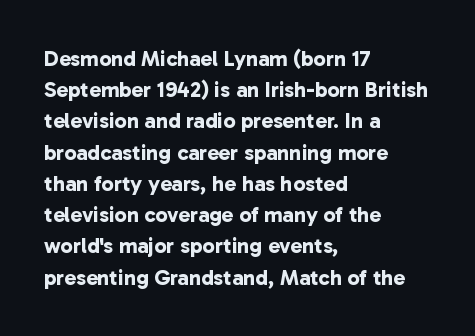
{"bold": "yes", "underline": "no", "align": "left", "line_spacing": "normal", "line_spacing_ratio": 1.42, "letter_spacing": "normal", "letter_spacing_em": 0.0, "glyph_px": 22}
